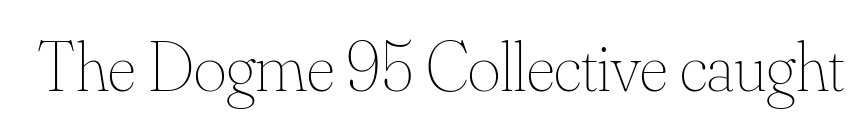
The image shows 70 px thin type, upright; set normal letter spacing, not underlined; medium stroke contrast and a small x-height.
